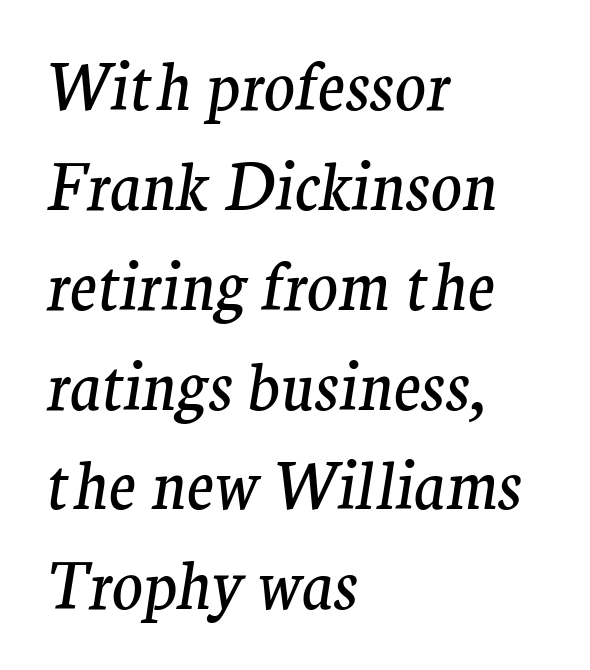
The paragraph has a hard left edge and a soft right edge. A serif font was chosen for this passage. The passage shown is not underscored anywhere. This is not heavy type; no bold has been used. In terms of posture, this sample is oblique. Is this a fixed-width face? No — the glyphs have proportional, varying widths.
